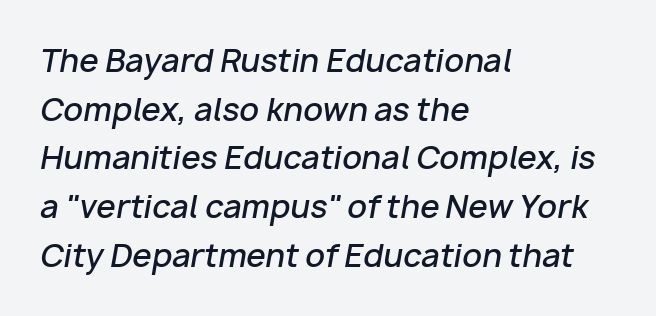
Q: Is the text bold? A: Semi-bold.
Q: Is the text italic (slanted)? A: Yes, it leans right by about 10 degrees.
Q: Is the text underlined? A: No.
Q: How is the paragraph aligned? A: Left-aligned.
Q: Is the spacing between letters normal or unusually wide? A: Normal.
Q: Is the spacing between lines tight, normal or loose? A: Normal.
Q: Width (condensed, normal, or wide)? A: Normal.
Q: Stroke contrast? A: Low.
Q: x-height? A: Medium.
Q: Monospaced? A: No.
